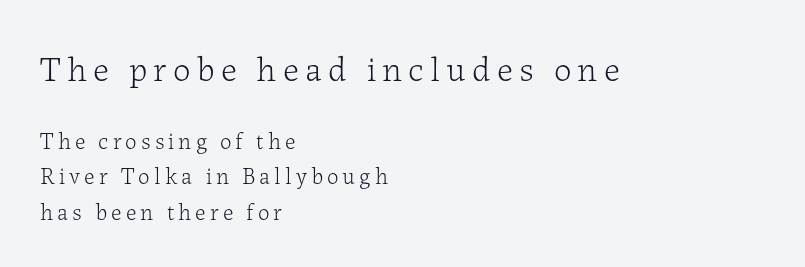
The image shows 35 px light serif type, upright; set left-aligned, normal line spacing (1.54x), not underlined; the first (top) block is 1.52x larger; low stroke contrast and a medium x-height.
